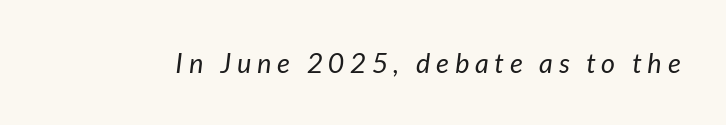
Q: Is the text bold? A: No.
Q: Is the text italic (slanted)? A: Yes, it leans right by about 7 degrees.
Q: Is the text underlined? A: No.
Q: Is the spacing between letters normal or unusually wide? A: Unusually wide.
